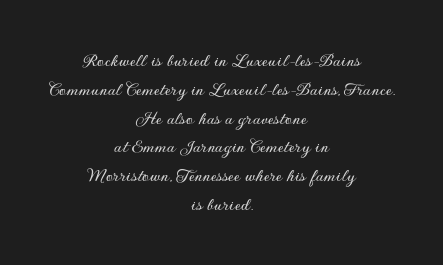
{"underline": "no", "align": "center", "line_spacing": "normal", "line_spacing_ratio": 1.44, "letter_spacing": "normal", "letter_spacing_em": 0.0, "glyph_px": 20}
